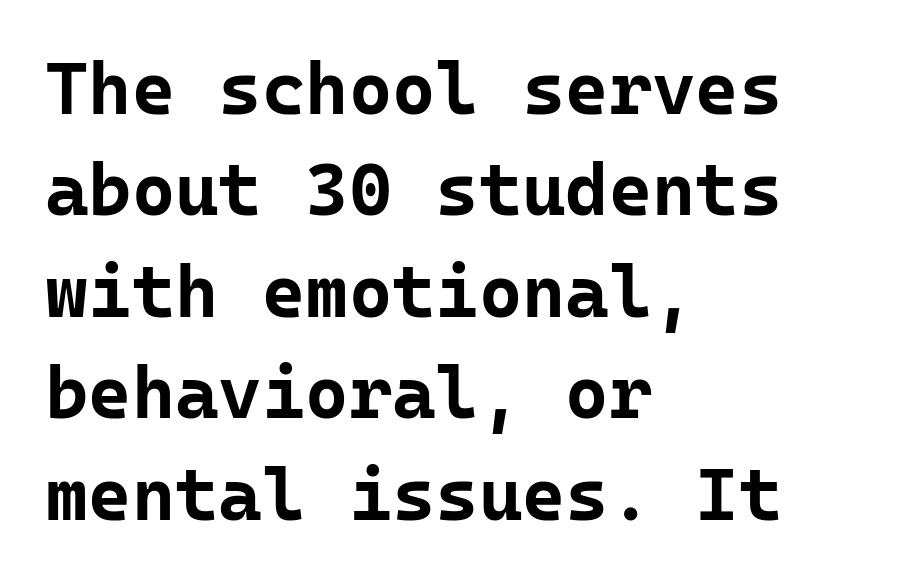
Q: Is the text bold? A: Yes.
Q: Is the text italic (slanted)? A: No, it is upright.
Q: Is the typeface a serif or a sans-serif typeface? A: Sans-serif.
Q: Is the text underlined? A: No.
Q: How is the paragraph aligned? A: Left-aligned.
Q: Is the spacing between letters normal or unusually wide? A: Normal.
Q: Is the spacing between lines tight, normal or loose? A: Normal.
Q: Width (condensed, normal, or wide)? A: Normal.
Q: Stroke contrast? A: Low.
Q: x-height? A: Medium.
Q: Monospaced? A: Yes.
